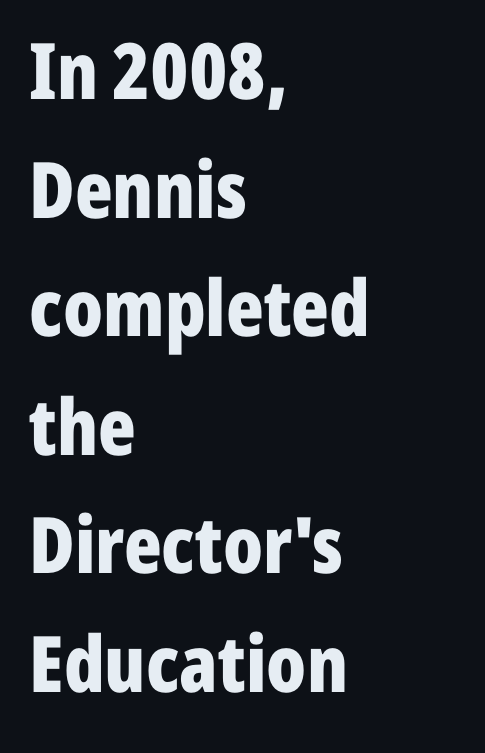
Line starts are locked; line ends wander. Is there much room between lines? A standard amount, neither cramped nor airy. The designer went with a sans here, leaving each stem footless. It's the straight-up-and-down kind of type.
